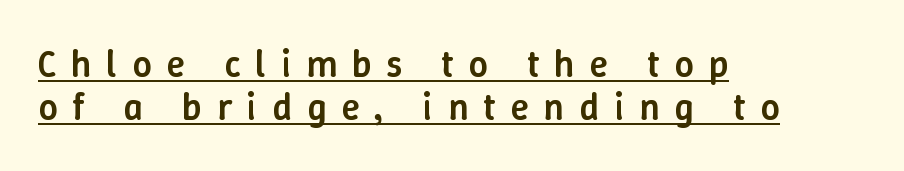
Q: Is the text bold? A: Semi-bold.
Q: Is the text italic (slanted)? A: No, it is upright.
Q: Is the text underlined? A: Yes.
Q: How is the paragraph aligned? A: Left-aligned.
Q: Is the spacing between letters normal or unusually wide? A: Unusually wide.
Q: Is the spacing between lines tight, normal or loose? A: Tight.
Q: Width (condensed, normal, or wide)? A: Normal.
Q: Stroke contrast? A: Low.
Q: x-height? A: Medium.
Q: Monospaced? A: No.
